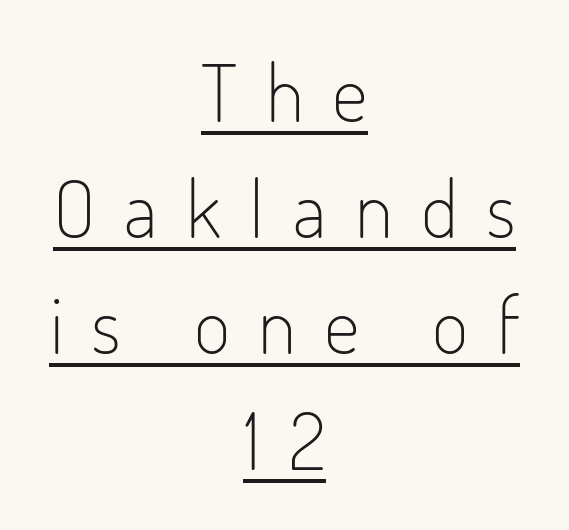
Q: Is the text bold? A: No.
Q: Is the text italic (slanted)? A: No, it is upright.
Q: Is the typeface a serif or a sans-serif typeface? A: Sans-serif.
Q: Is the text underlined? A: Yes.
Q: How is the paragraph aligned? A: Centered.
Q: Is the spacing between letters normal or unusually wide? A: Unusually wide.
Q: Is the spacing between lines tight, normal or loose? A: Normal.
Q: Width (condensed, normal, or wide)? A: Condensed.
Q: Stroke contrast? A: Low.
Q: x-height? A: Small.
Q: Monospaced? A: No.
